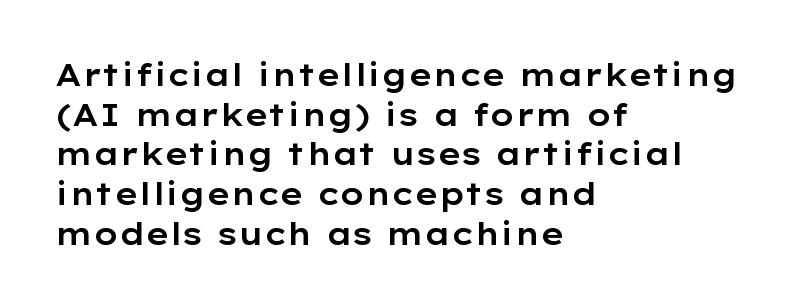
{"serif": "no", "italic": "no", "width": "wide", "stroke_contrast": "low", "x_height": "medium", "monospaced": "no", "underline": "no", "align": "left", "line_spacing": "normal", "line_spacing_ratio": 1.28, "letter_spacing": "normal", "letter_spacing_em": 0.0, "glyph_px": 31}
